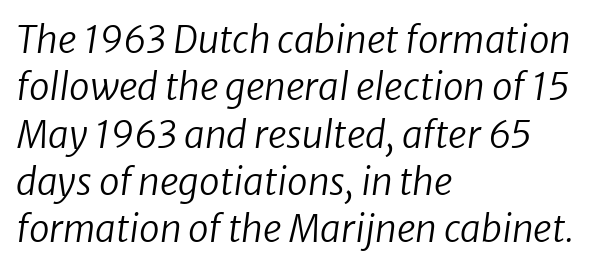
The tracking reads as untouched default to a designer's eye. The lines are quadded left. Any mark beneath the type? The region is blank. A typesetter would call this leading conventional body-copy spacing.
